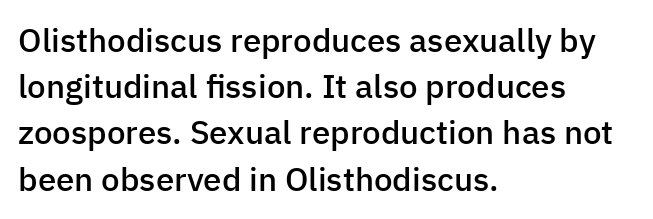
{"serif": "no", "italic": "no", "bold": "semi", "weight": "semibold", "width": "normal", "stroke_contrast": "low", "x_height": "medium", "monospaced": "no", "underline": "no", "align": "left", "line_spacing": "normal", "line_spacing_ratio": 1.4, "letter_spacing": "normal", "letter_spacing_em": 0.0, "glyph_px": 33}
